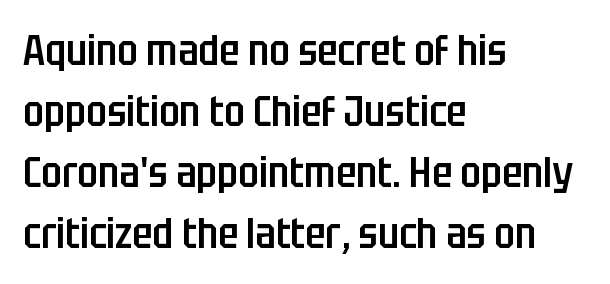
The image shows 42 px semibold, condensed sans-serif type, upright; set left-aligned, normal line spacing (1.45x), normal letter spacing, not underlined; low stroke contrast and a large x-height.
